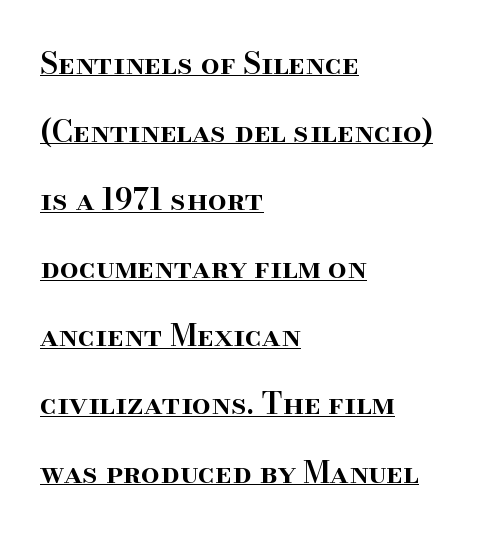
The image shows 30 px semibold serif type, upright; set left-aligned, loose line spacing (2.27x), normal letter spacing, underlined; high stroke contrast and a small x-height.
